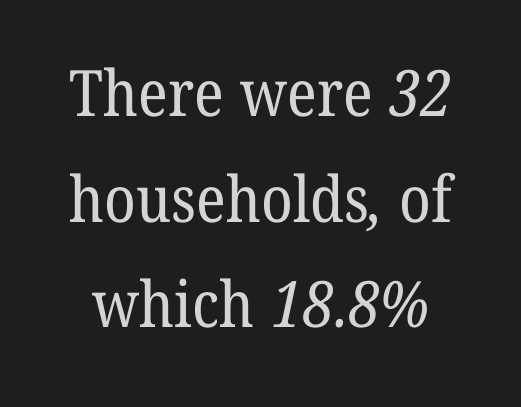
Q: Is the text bold? A: No.
Q: Is the typeface a serif or a sans-serif typeface? A: Serif.
Q: Is the text underlined? A: No.
Q: Is the spacing between letters normal or unusually wide? A: Normal.
Q: Is the spacing between lines tight, normal or loose? A: Normal.
Q: Width (condensed, normal, or wide)? A: Normal.
Q: Stroke contrast? A: Low.
Q: x-height? A: Medium.
Q: Monospaced? A: No.
